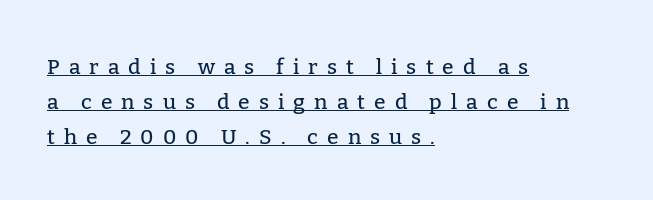
Q: Is the text italic (slanted)? A: No, it is upright.
Q: Is the text underlined? A: Yes.
Q: How is the paragraph aligned? A: Left-aligned.
Q: Is the spacing between letters normal or unusually wide? A: Unusually wide.
Q: Is the spacing between lines tight, normal or loose? A: Normal.
